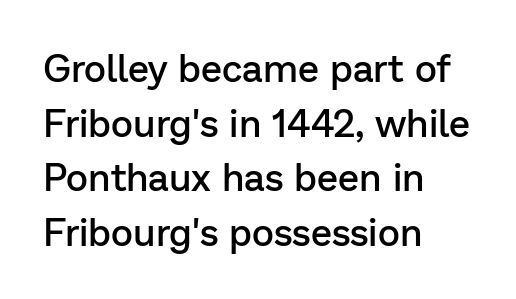
Q: Is the text bold? A: Semi-bold.
Q: Is the text italic (slanted)? A: No, it is upright.
Q: Is the typeface a serif or a sans-serif typeface? A: Sans-serif.
Q: Is the text underlined? A: No.
Q: How is the paragraph aligned? A: Left-aligned.
Q: Is the spacing between letters normal or unusually wide? A: Normal.
Q: Is the spacing between lines tight, normal or loose? A: Normal.
Q: Width (condensed, normal, or wide)? A: Normal.
Q: Stroke contrast? A: Low.
Q: x-height? A: Medium.
Q: Monospaced? A: No.
